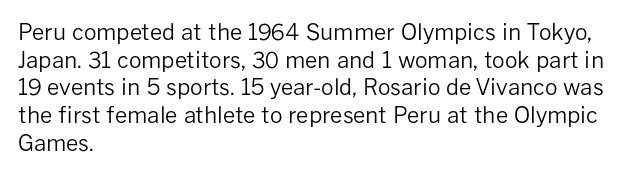
Q: Is the text bold? A: No.
Q: Is the text italic (slanted)? A: No, it is upright.
Q: Is the text underlined? A: No.
Q: How is the paragraph aligned? A: Left-aligned.
Q: Is the spacing between letters normal or unusually wide? A: Normal.
Q: Is the spacing between lines tight, normal or loose? A: Normal.
